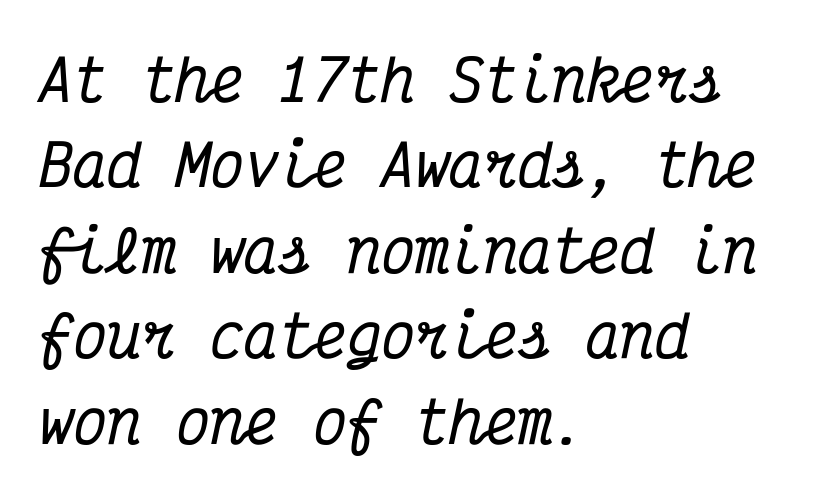
The letters march in equal steps, a hallmark of fixed-pitch type. You could call the tracking neutral — neither tight nor loose. Underline: absent. Characters are canted at an angle relative to the baseline's perpendicular.
